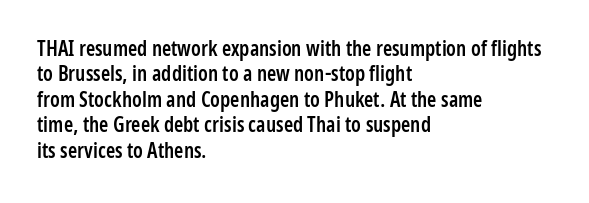
The image shows 21 px text type, upright; set left-aligned, line spacing 1.21x, normal letter spacing, not underlined.
